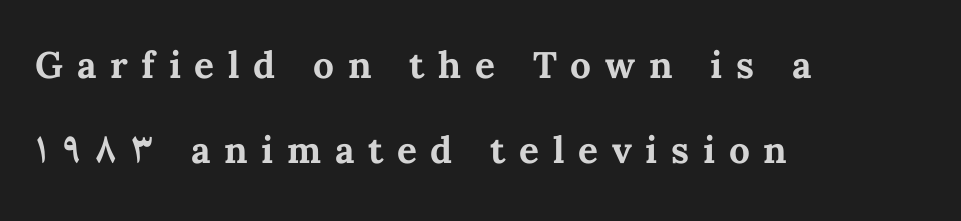
The image shows 37 px bold type, upright; set left-aligned, loose line spacing (2.3x), unusually wide letter spacing (+0.37 em), not underlined; medium stroke contrast and a medium x-height.
